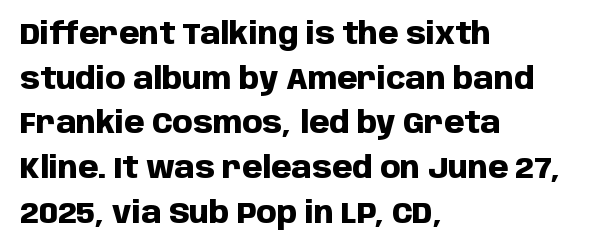
There is no visible air inserted between adjacent glyphs. Are there feet on the stems? There aren't — it's a sans. This rendering features lettering with no underline. Tall strokes in this sample are plumb rather than angled. These lines sit exactly where default settings would place them. The passage shown is emphatically bold.
